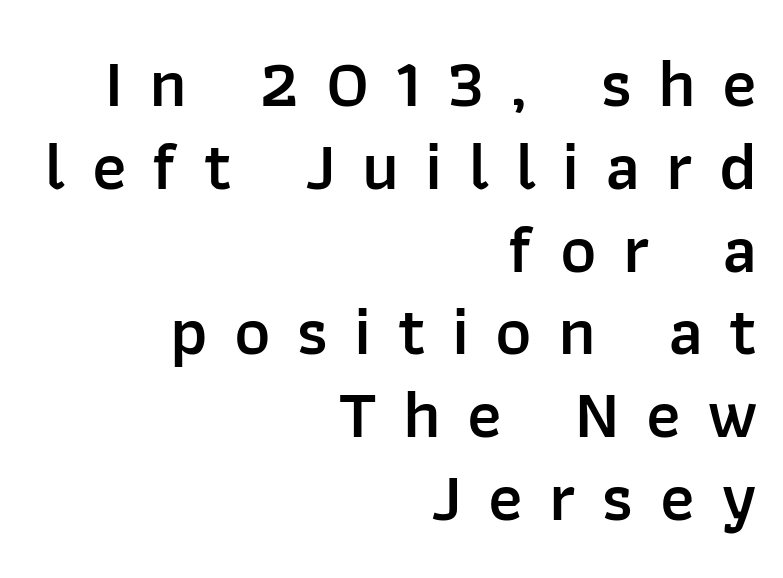
Q: Is the text bold? A: Semi-bold.
Q: Is the text italic (slanted)? A: No, it is upright.
Q: Is the typeface a serif or a sans-serif typeface? A: Sans-serif.
Q: Is the text underlined? A: No.
Q: How is the paragraph aligned? A: Right-aligned.
Q: Is the spacing between letters normal or unusually wide? A: Unusually wide.
Q: Width (condensed, normal, or wide)? A: Normal.
Q: Stroke contrast? A: Low.
Q: x-height? A: Medium.
Q: Monospaced? A: No.
